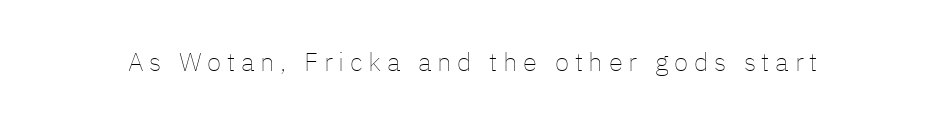
Q: Is the text bold? A: No.
Q: Is the text italic (slanted)? A: No, it is upright.
Q: Is the text underlined? A: No.
Q: Is the spacing between letters normal or unusually wide? A: Unusually wide.
